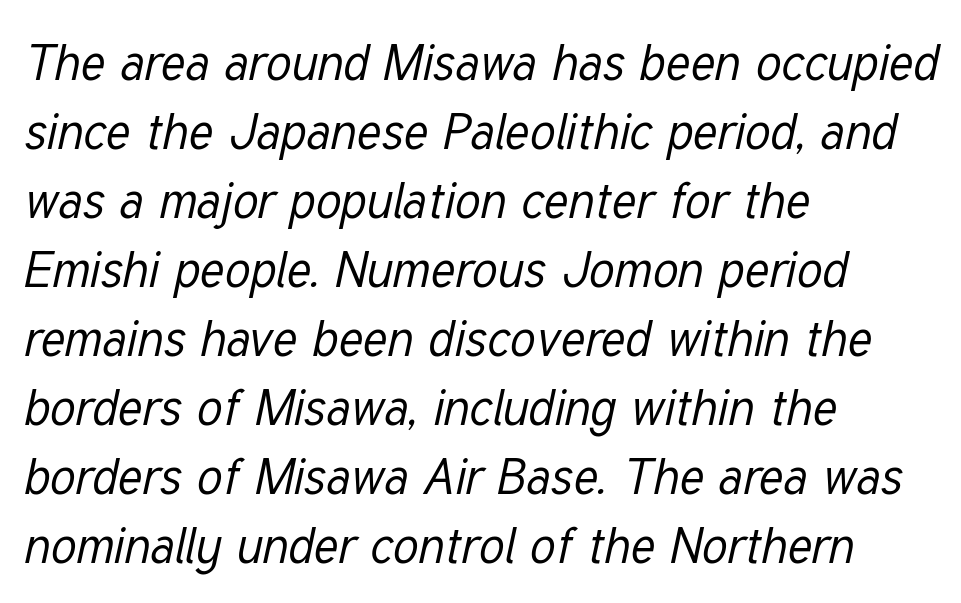
The image shows 50 px regular-weight, condensed type, italic (leaning right); set left-aligned, normal line spacing (1.38x), normal letter spacing, not underlined; low stroke contrast and a medium x-height.
